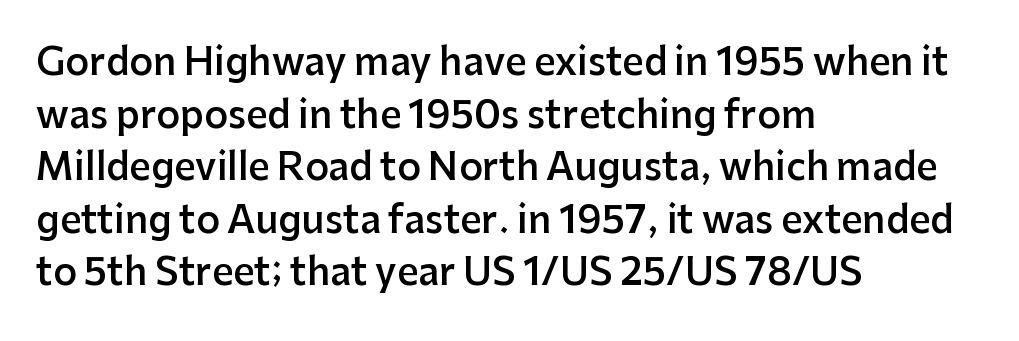
Left-aligned paragraph, ragged on the right. I'd call this a sans setting — the letters go barefoot. Compared with typical paragraphs, the rows here are spaced about the same. Underline: absent. I'd describe the lettering as semibold — firm but not a full bold. Designer's note — italics off, roman on.
